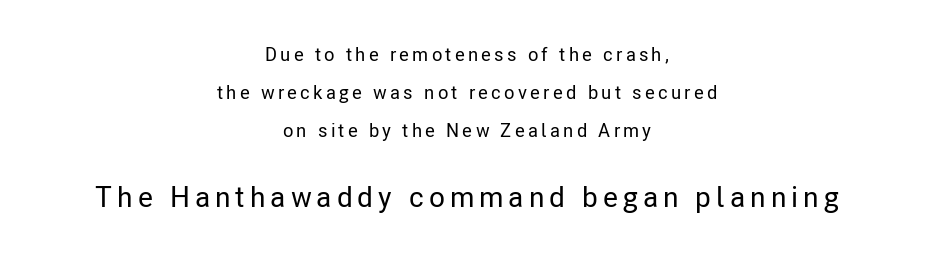
Q: Is the text italic (slanted)? A: No, it is upright.
Q: Is the typeface a serif or a sans-serif typeface? A: Sans-serif.
Q: Is the text underlined? A: No.
Q: How is the paragraph aligned? A: Centered.
Q: Is the spacing between lines tight, normal or loose? A: Loose.
Q: Which block of text is set in a larger size, the first (top) or the second (bottom)? A: The second (bottom) one.
Q: Width (condensed, normal, or wide)? A: Condensed.
Q: Stroke contrast? A: Low.
Q: x-height? A: Medium.
Q: Monospaced? A: No.
